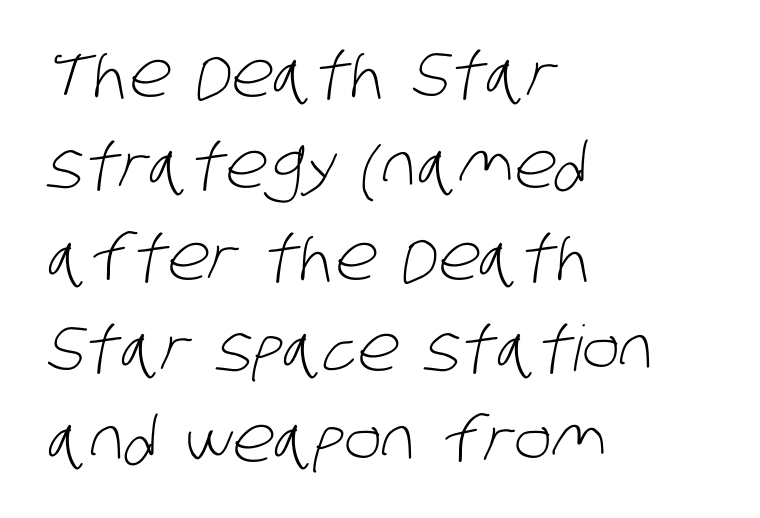
Tracking value appears to be zero — textbook default spacing. The weight tops out at a normal text grade. The designer left line spacing at the default. All the whitespace from short lines collects on the right. The passage shown is typed in a proportional face where columns would drift. Font category for this specimen: sans-serif.
